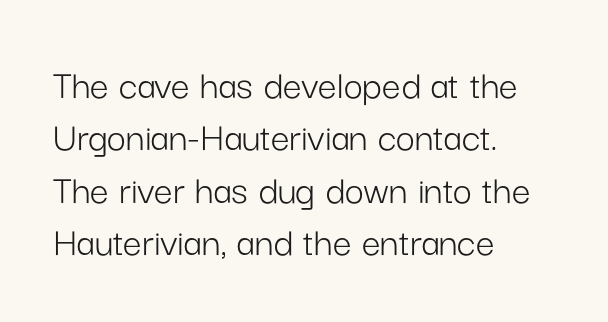
Q: Is the text bold? A: No.
Q: Is the text italic (slanted)? A: No, it is upright.
Q: Is the typeface a serif or a sans-serif typeface? A: Sans-serif.
Q: Is the text underlined? A: No.
Q: How is the paragraph aligned? A: Left-aligned.
Q: Is the spacing between letters normal or unusually wide? A: Normal.
Q: Is the spacing between lines tight, normal or loose? A: Normal.
Q: Width (condensed, normal, or wide)? A: Normal.
Q: Stroke contrast? A: Low.
Q: x-height? A: Medium.
Q: Monospaced? A: No.
